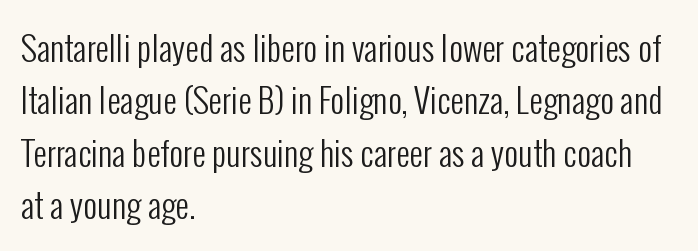
The image shows 34 px regular-weight, condensed sans-serif type, upright; set left-aligned, normal line spacing (1.54x), normal letter spacing, not underlined; low stroke contrast and a medium x-height.
